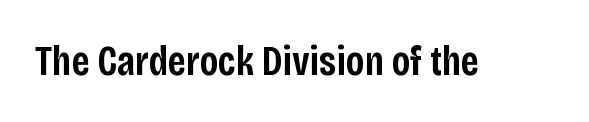
Q: Is the text bold? A: Semi-bold.
Q: Is the text italic (slanted)? A: No, it is upright.
Q: Is the typeface a serif or a sans-serif typeface? A: Sans-serif.
Q: Is the text underlined? A: No.
Q: Is the spacing between letters normal or unusually wide? A: Normal.
Q: Width (condensed, normal, or wide)? A: Condensed.
Q: Stroke contrast? A: Low.
Q: x-height? A: Large.
Q: Monospaced? A: No.
